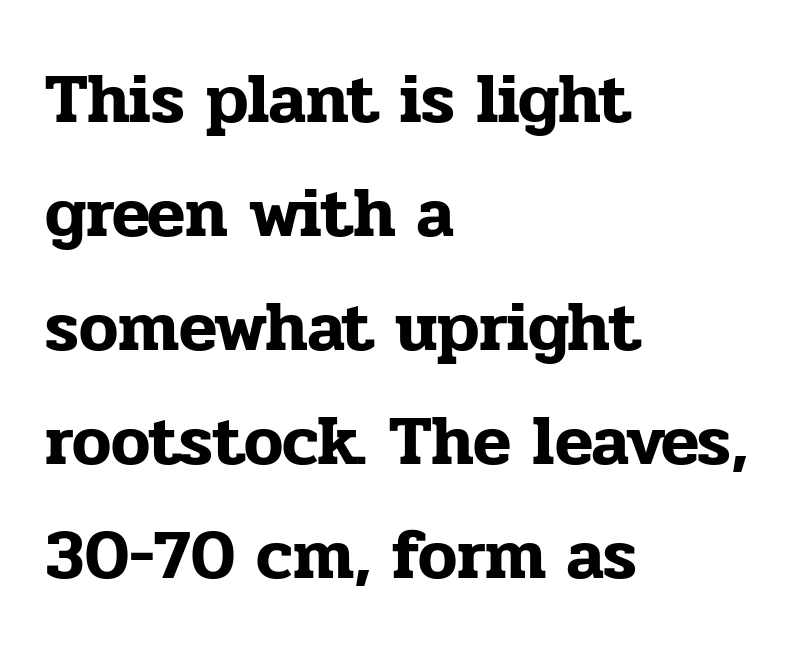
The passage shown has conventional tracking throughout. Note the varied advance widths — an 'i' is clearly narrower than an 'm'. A clean baseline with only descenders dipping below it. Reading down the column, the eye jumps a familiar distance to each next line. Ordinary non-slanted type is in use. The rendering anchors every line to the left-hand side.
